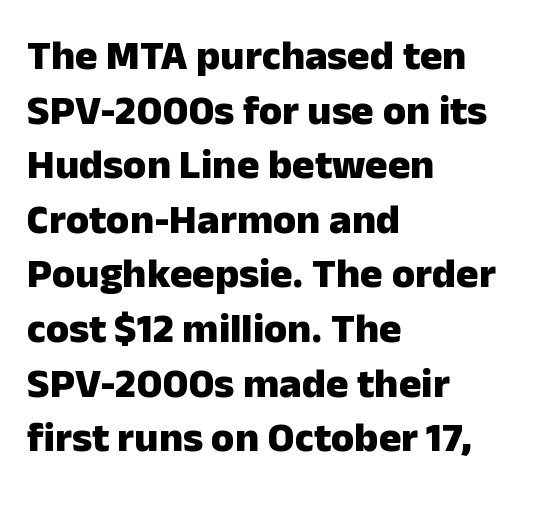
A typesetter would mark this as roman, not italic. Casual observation: everything's shoved over to the left. The block of text has a typical density, with ordinary space between rows. Spacing verdict: proportional, widths tailored to each character. Default kerning and tracking; the words read as compact shapes.
